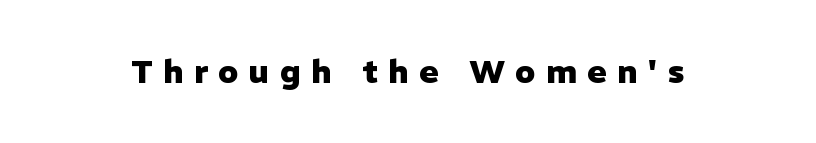
Q: Is the text bold? A: Yes.
Q: Is the text italic (slanted)? A: No, it is upright.
Q: Is the typeface a serif or a sans-serif typeface? A: Sans-serif.
Q: Is the text underlined? A: No.
Q: Is the spacing between letters normal or unusually wide? A: Unusually wide.
Q: Width (condensed, normal, or wide)? A: Normal.
Q: Stroke contrast? A: Low.
Q: x-height? A: Medium.
Q: Monospaced? A: No.
